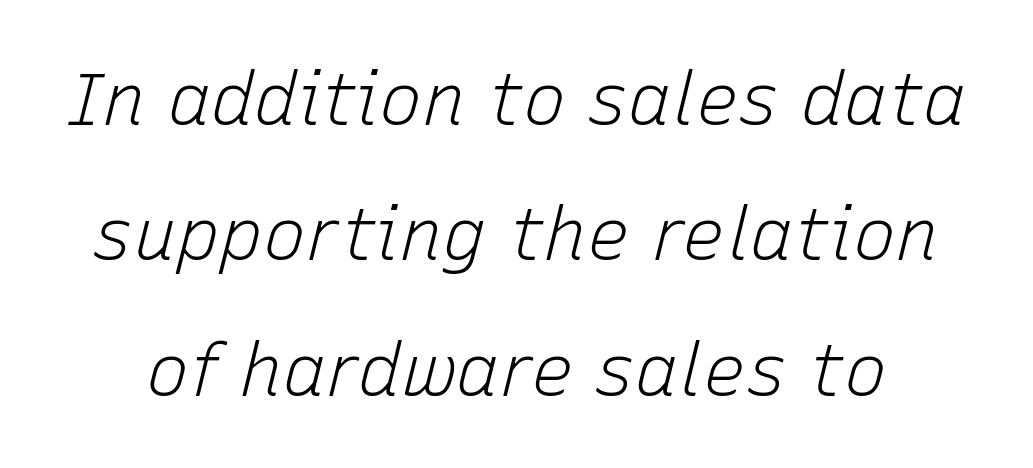
{"italic": "yes", "lean": "right", "slant_degrees": 15, "bold": "no", "weight": "light", "width": "normal", "stroke_contrast": "low", "x_height": "medium", "monospaced": "no", "underline": "no", "line_spacing_ratio": 1.88, "letter_spacing": "normal", "letter_spacing_em": 0.0, "glyph_px": 72}
